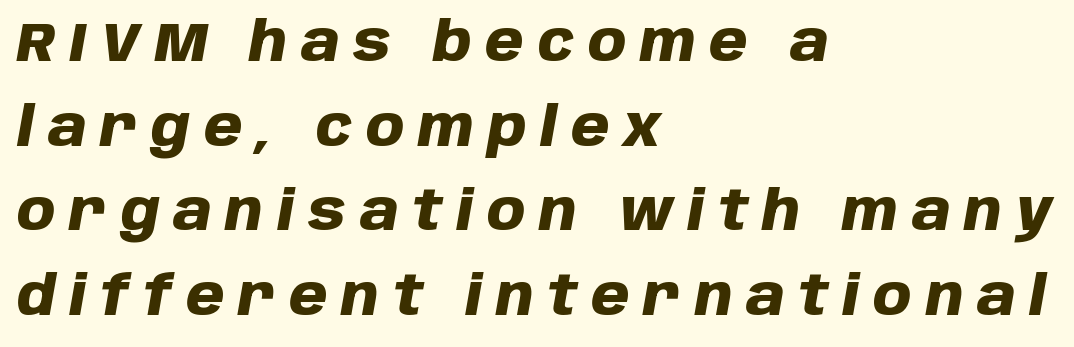
{"italic": "yes", "lean": "right", "slant_degrees": 10, "bold": "yes", "weight": "heavy", "width": "normal", "stroke_contrast": "low", "x_height": "large", "monospaced": "no", "underline": "no", "align": "left", "line_spacing": "normal", "line_spacing_ratio": 1.54, "letter_spacing": "wide", "letter_spacing_em": 0.25, "glyph_px": 55}
